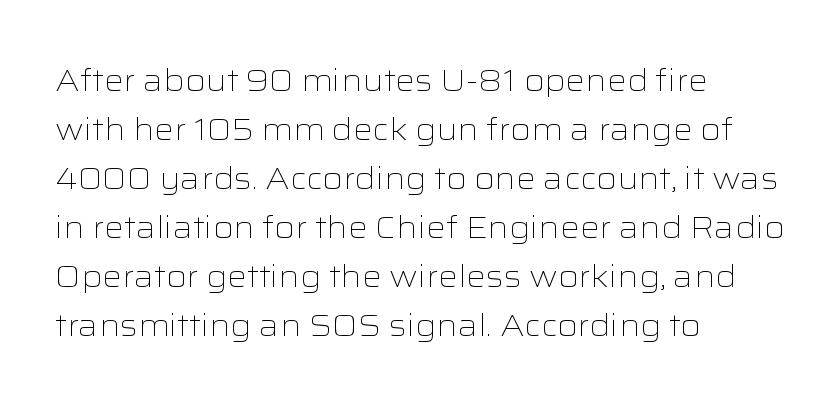
Q: Is the text bold? A: No.
Q: Is the text italic (slanted)? A: No, it is upright.
Q: Is the typeface a serif or a sans-serif typeface? A: Sans-serif.
Q: Is the text underlined? A: No.
Q: How is the paragraph aligned? A: Left-aligned.
Q: Is the spacing between letters normal or unusually wide? A: Normal.
Q: Is the spacing between lines tight, normal or loose? A: Normal.
Q: Width (condensed, normal, or wide)? A: Wide.
Q: Stroke contrast? A: Low.
Q: x-height? A: Medium.
Q: Monospaced? A: No.
